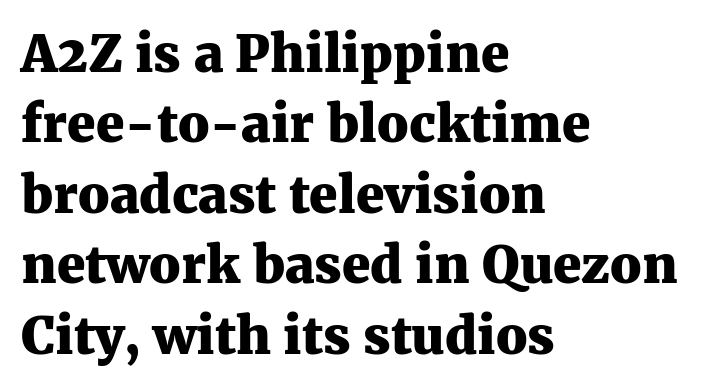
Q: Is the text bold? A: Yes.
Q: Is the text italic (slanted)? A: No, it is upright.
Q: Is the typeface a serif or a sans-serif typeface? A: Serif.
Q: Is the text underlined? A: No.
Q: How is the paragraph aligned? A: Left-aligned.
Q: Is the spacing between letters normal or unusually wide? A: Normal.
Q: Is the spacing between lines tight, normal or loose? A: Normal.
Q: Width (condensed, normal, or wide)? A: Normal.
Q: Stroke contrast? A: Medium.
Q: x-height? A: Medium.
Q: Monospaced? A: No.
